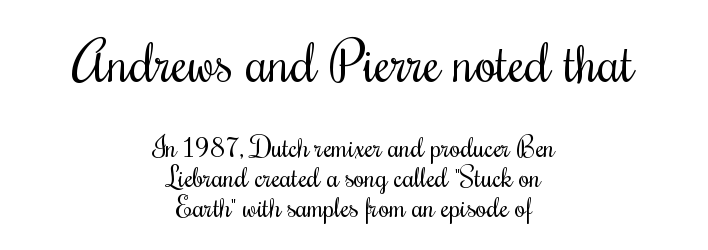
Q: Is the text bold? A: No.
Q: Is the text italic (slanted)? A: Yes.
Q: Is the text underlined? A: No.
Q: How is the paragraph aligned? A: Centered.
Q: Is the spacing between letters normal or unusually wide? A: Normal.
Q: Is the spacing between lines tight, normal or loose? A: Tight.
Q: Which block of text is set in a larger size, the first (top) or the second (bottom)? A: The first (top) one.
Q: Width (condensed, normal, or wide)? A: Condensed.
Q: Stroke contrast? A: Medium.
Q: x-height? A: Small.
Q: Monospaced? A: No.
